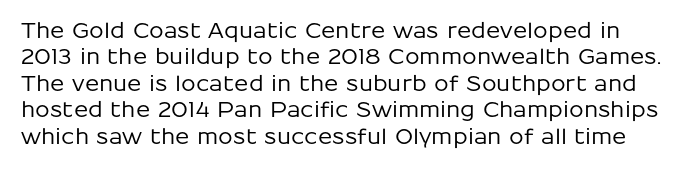
The image shows 21 px text type, upright; set normal line spacing (1.26x), normal letter spacing, not underlined.
